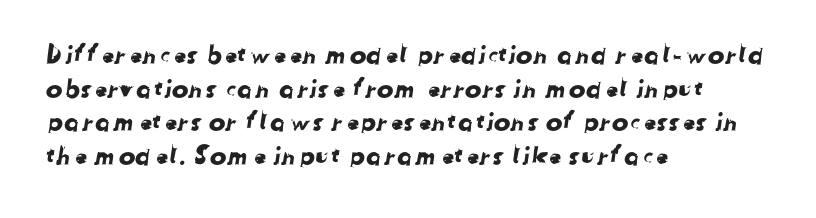
{"underline": "no", "align": "left", "line_spacing": "normal", "line_spacing_ratio": 1.35, "letter_spacing": "normal", "letter_spacing_em": 0.0, "glyph_px": 25}
